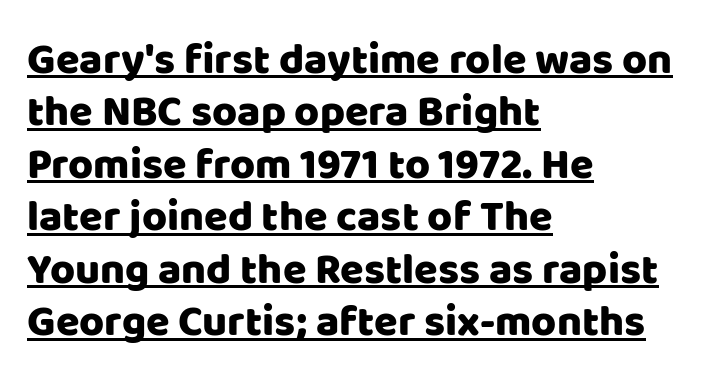
Q: Is the text italic (slanted)? A: No, it is upright.
Q: Is the typeface a serif or a sans-serif typeface? A: Sans-serif.
Q: Is the text underlined? A: Yes.
Q: How is the paragraph aligned? A: Left-aligned.
Q: Is the spacing between letters normal or unusually wide? A: Normal.
Q: Width (condensed, normal, or wide)? A: Normal.
Q: Stroke contrast? A: Low.
Q: x-height? A: Large.
Q: Monospaced? A: No.
